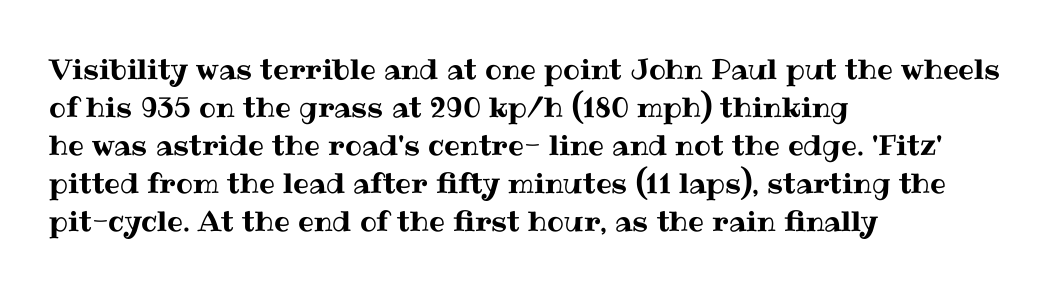
The image shows 28 px text type, upright; set left-aligned, normal line spacing (1.36x), normal letter spacing, not underlined; medium stroke contrast and a medium x-height.
